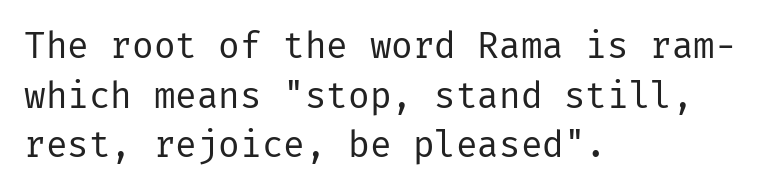
The axis of the letterforms is exactly vertical. Plain, unruled lines of type. Leading matches the norm, producing a regular column. The typeface chosen for these lines omits serifs. Horizontally, the lines are justified to the leading edge only. Weight: not bold — regular or lighter.
